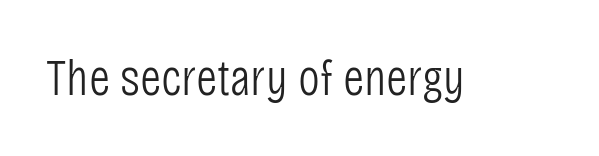
The image shows 52 px light, condensed sans-serif type, upright; set normal letter spacing, not underlined; low stroke contrast and a large x-height.
